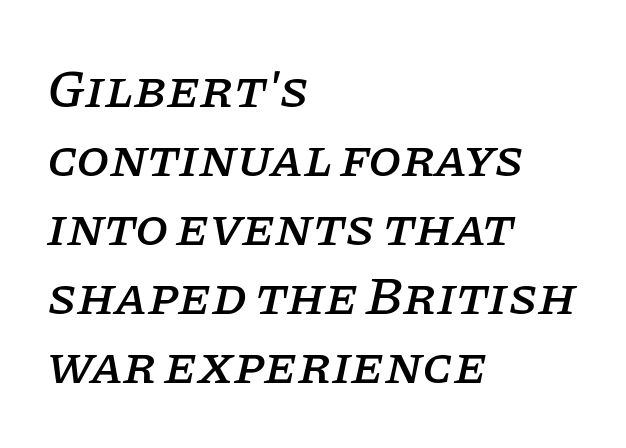
Q: Is the text italic (slanted)? A: Yes, it leans right by about 11 degrees.
Q: Is the typeface a serif or a sans-serif typeface? A: Serif.
Q: Is the text underlined? A: No.
Q: How is the paragraph aligned? A: Left-aligned.
Q: Is the spacing between letters normal or unusually wide? A: Normal.
Q: Is the spacing between lines tight, normal or loose? A: Normal.
Q: Width (condensed, normal, or wide)? A: Normal.
Q: Stroke contrast? A: Low.
Q: x-height? A: Large.
Q: Monospaced? A: No.
